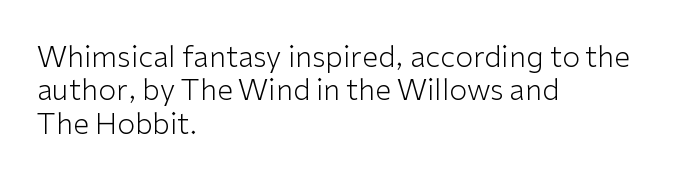
Q: Is the text bold? A: No.
Q: Is the text italic (slanted)? A: No, it is upright.
Q: Is the typeface a serif or a sans-serif typeface? A: Sans-serif.
Q: Is the text underlined? A: No.
Q: How is the paragraph aligned? A: Left-aligned.
Q: Is the spacing between letters normal or unusually wide? A: Normal.
Q: Is the spacing between lines tight, normal or loose? A: Tight.
Q: Width (condensed, normal, or wide)? A: Normal.
Q: Stroke contrast? A: Low.
Q: x-height? A: Medium.
Q: Monospaced? A: No.
